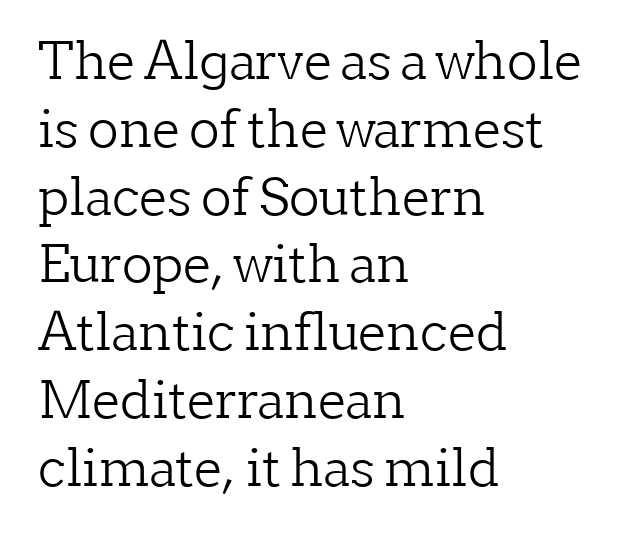
This sample keeps an unexceptional amount of space between lines. The letters stand straight up with perfectly vertical stems. Each word holds together tightly as a unit, with standard inter-letter gaps. Yep, those are serifs on the letters.
